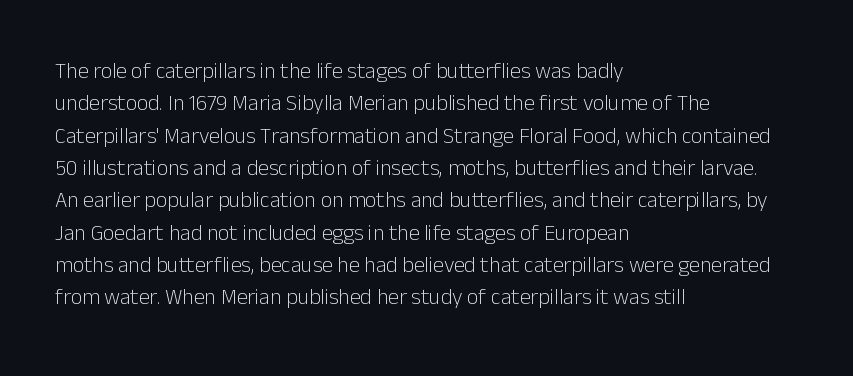
Does extra space separate the letters? No, they use regular spacing. Compared with a typical body face, this is equally light or lighter still. Casual observation: everything's shoved over to the left. This sample keeps an unexceptional amount of space between lines.
